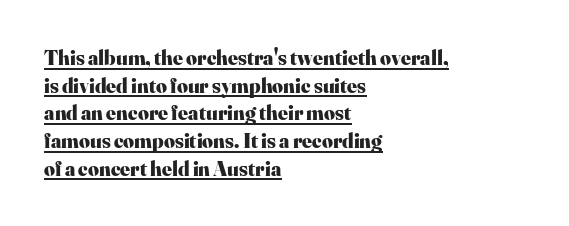
{"italic": "no", "bold": "yes", "underline": "yes", "align": "left", "line_spacing": "normal", "line_spacing_ratio": 1.32, "letter_spacing": "normal", "letter_spacing_em": 0.0, "glyph_px": 21}
